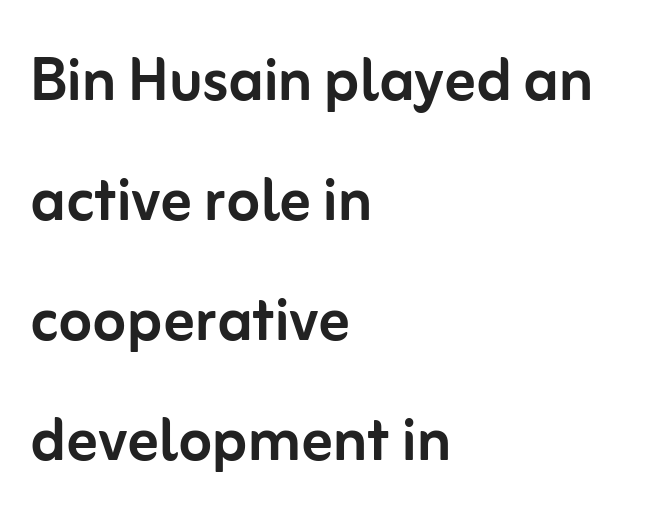
{"serif": "no", "italic": "no", "width": "normal", "stroke_contrast": "low", "x_height": "medium", "monospaced": "no", "underline": "no", "align": "left", "line_spacing": "normal", "line_spacing_ratio": 1.56, "letter_spacing": "normal", "letter_spacing_em": 0.0, "glyph_px": 77}
